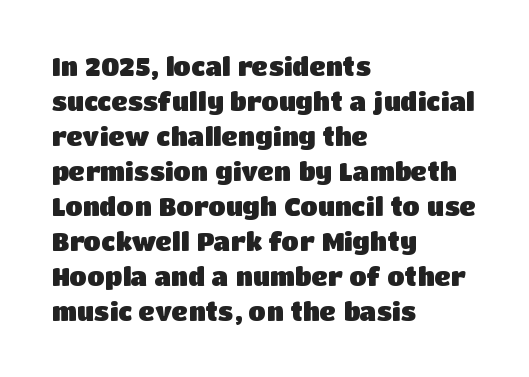
{"italic": "no", "bold": "yes", "underline": "no", "align": "left", "line_spacing": "normal", "line_spacing_ratio": 1.4, "letter_spacing": "normal", "letter_spacing_em": 0.0, "glyph_px": 25}
